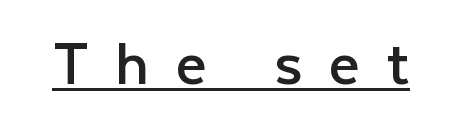
Q: Is the text bold? A: No.
Q: Is the text italic (slanted)? A: No, it is upright.
Q: Is the typeface a serif or a sans-serif typeface? A: Sans-serif.
Q: Is the text underlined? A: Yes.
Q: Is the spacing between letters normal or unusually wide? A: Unusually wide.
Q: Width (condensed, normal, or wide)? A: Normal.
Q: Stroke contrast? A: Low.
Q: x-height? A: Medium.
Q: Monospaced? A: No.
